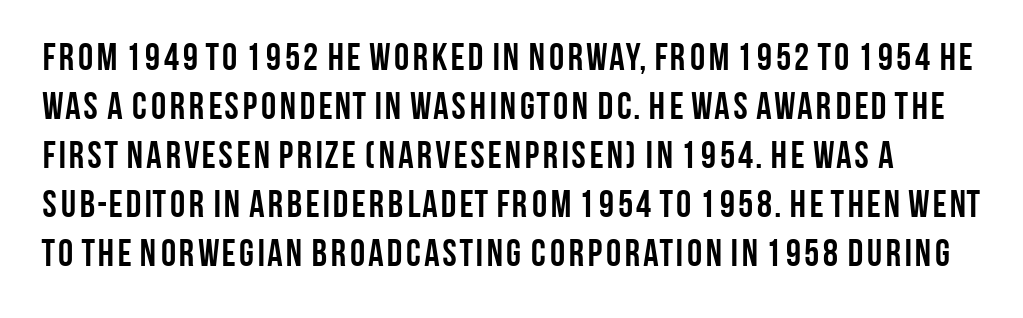
{"serif": "no", "italic": "no", "bold": "yes", "weight": "semibold", "width": "condensed", "stroke_contrast": "low", "x_height": "large", "monospaced": "no", "underline": "no", "line_spacing": "normal", "line_spacing_ratio": 1.29, "letter_spacing": "normal", "letter_spacing_em": 0.0, "glyph_px": 38}
